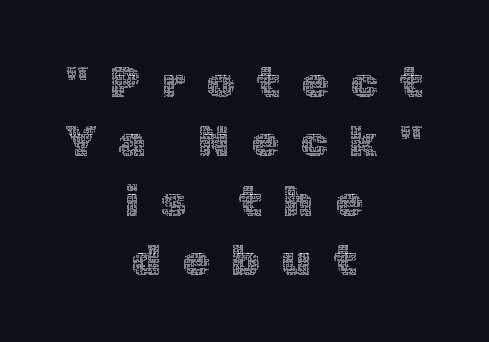
{"italic": "no", "bold": "no", "weight": "thin", "width": "normal", "x_height": "medium", "monospaced": "no", "underline": "no", "align": "center", "line_spacing": "normal", "line_spacing_ratio": 1.35, "letter_spacing": "wide", "letter_spacing_em": 0.49, "glyph_px": 44}
